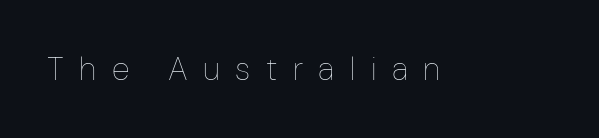
{"italic": "no", "bold": "no", "weight": "thin", "width": "condensed", "stroke_contrast": "low", "x_height": "medium", "monospaced": "no", "underline": "no", "letter_spacing": "wide", "letter_spacing_em": 0.47, "glyph_px": 33}
